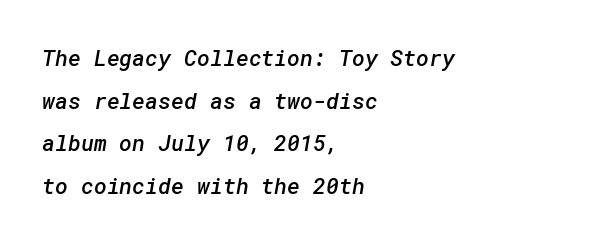
The image shows 22 px text type; set left-aligned, loose line spacing (1.94x), normal letter spacing, not underlined.
